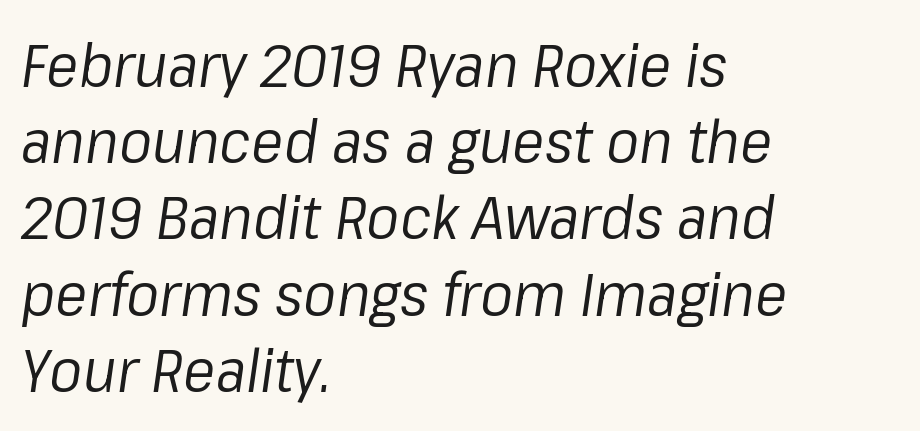
The image shows 61 px regular-weight type, italic (leaning right); set left-aligned, normal line spacing (1.25x), normal letter spacing, not underlined; low stroke contrast and a medium x-height.
